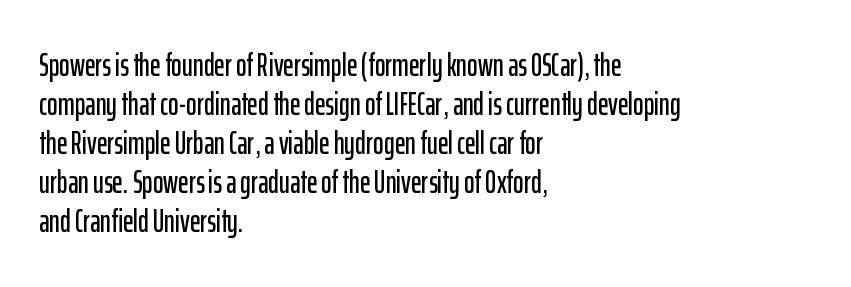
You could not count columns in this text — the font is proportionally spaced. Nobody drew a line under any word here. Teacher's note: observe the even left margin — that is flush-left alignment. No italicization has been applied; the sample stays upright.
